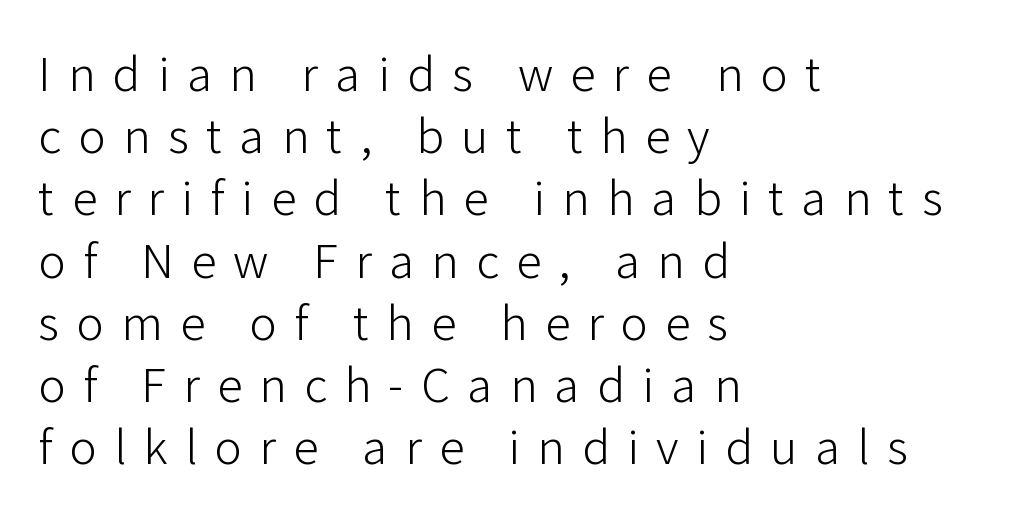
Nobody drew a line under any word here. This sample uses expanded letter spacing, leaving extra air between glyphs. Here the designer chose a conventional face with non-uniform glyph widths. No chunkiness to these letters — they're not bold. Short and long lines alike share a common starting point at left.
